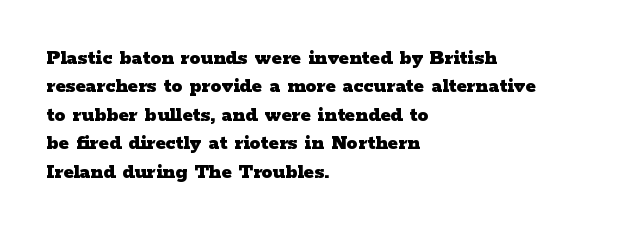
Q: Is the text bold? A: Yes.
Q: Is the text italic (slanted)? A: No, it is upright.
Q: Is the text underlined? A: No.
Q: How is the paragraph aligned? A: Left-aligned.
Q: Is the spacing between letters normal or unusually wide? A: Normal.
Q: Is the spacing between lines tight, normal or loose? A: Normal.
